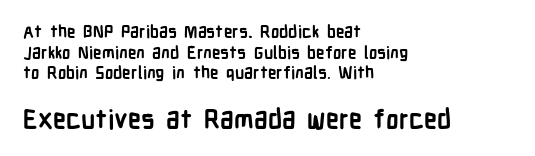
Q: Is the text bold? A: Yes.
Q: Is the text italic (slanted)? A: No, it is upright.
Q: Is the text underlined? A: No.
Q: How is the paragraph aligned? A: Left-aligned.
Q: Is the spacing between letters normal or unusually wide? A: Normal.
Q: Which block of text is set in a larger size, the first (top) or the second (bottom)? A: The second (bottom) one.
